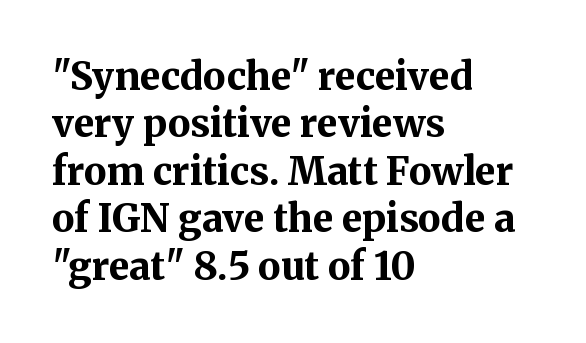
A normal amount of white space separates one row of letters from the next. Do the characters align in a grid? No, the font is proportional. Just letters on the line, the space beneath them empty. The lines are quadded left.
